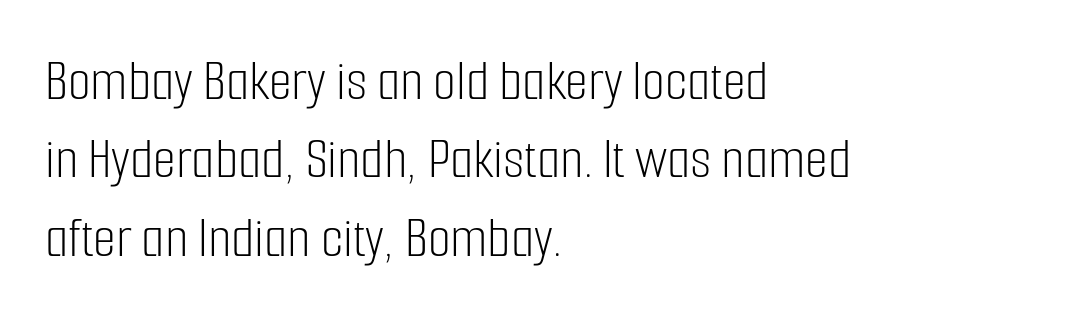
Q: Is the text bold? A: No.
Q: Is the text italic (slanted)? A: No, it is upright.
Q: Is the typeface a serif or a sans-serif typeface? A: Sans-serif.
Q: Is the text underlined? A: No.
Q: How is the paragraph aligned? A: Left-aligned.
Q: Is the spacing between letters normal or unusually wide? A: Normal.
Q: Is the spacing between lines tight, normal or loose? A: Normal.
Q: Width (condensed, normal, or wide)? A: Condensed.
Q: Stroke contrast? A: Low.
Q: x-height? A: Medium.
Q: Monospaced? A: No.
